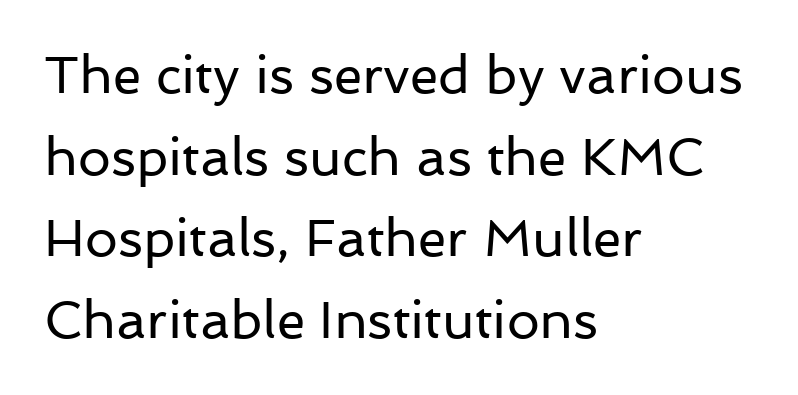
{"serif": "no", "italic": "no", "bold": "no", "weight": "regular", "width": "normal", "stroke_contrast": "low", "x_height": "medium", "monospaced": "no", "underline": "no", "align": "left", "line_spacing": "normal", "line_spacing_ratio": 1.57, "letter_spacing": "normal", "letter_spacing_em": 0.0, "glyph_px": 52}
